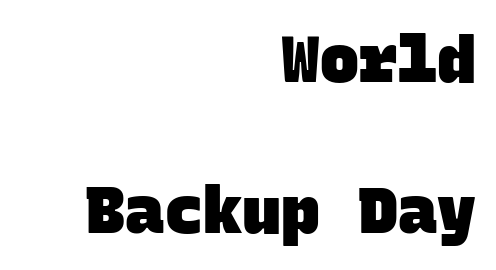
Pretty heavy lettering here — definitely bold. Serif or sans? Sans — the stroke terminals are bare. A typesetter would call this monospace, since all characters share one set width. In terms of leading, this rendering errs on the spacious side. Descender tails drop into unmarked territory.
